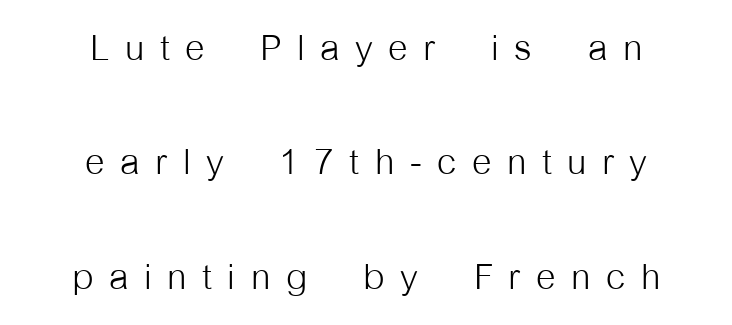
Look at the bottom of the vertical strokes: they stop flat, with no serifs. Glyph-to-glyph distance is far greater than everyday printed text. What's the leading like? Stretched, with rows far apart. The passage is arranged like a title page — every line centered.
